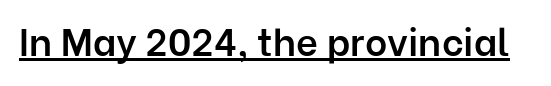
Q: Is the text bold? A: Semi-bold.
Q: Is the text italic (slanted)? A: No, it is upright.
Q: Is the typeface a serif or a sans-serif typeface? A: Sans-serif.
Q: Is the text underlined? A: Yes.
Q: Is the spacing between letters normal or unusually wide? A: Normal.
Q: Width (condensed, normal, or wide)? A: Normal.
Q: Stroke contrast? A: Low.
Q: x-height? A: Medium.
Q: Monospaced? A: No.
